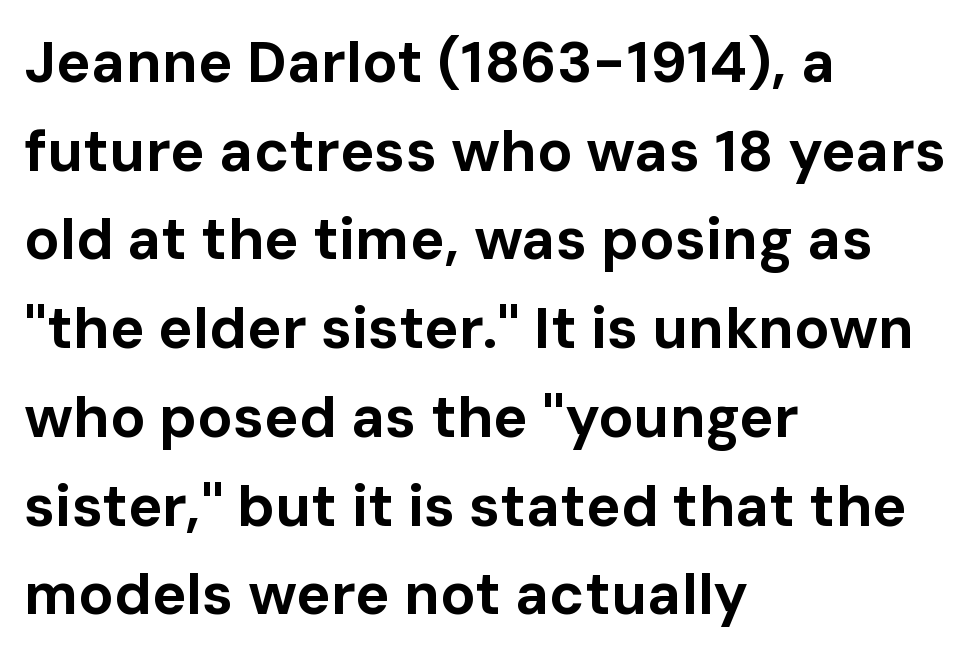
{"serif": "no", "italic": "no", "bold": "yes", "weight": "bold", "width": "normal", "stroke_contrast": "low", "x_height": "medium", "monospaced": "no", "underline": "no", "align": "left", "line_spacing": "normal", "line_spacing_ratio": 1.53, "letter_spacing": "normal", "letter_spacing_em": 0.0, "glyph_px": 58}
